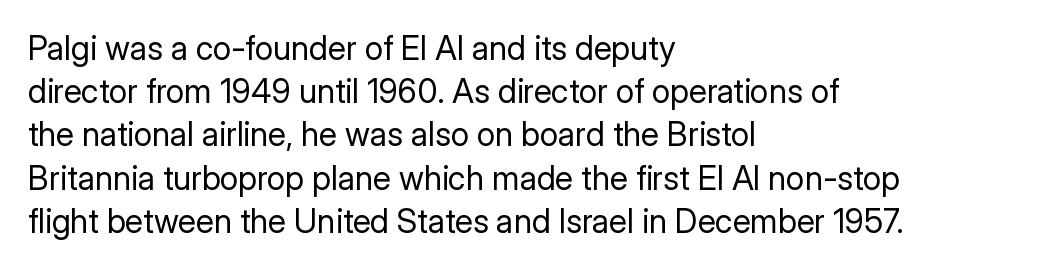
The letters sit at their default tracking, neither squeezed nor spread. Notice how the stems are strictly vertical — no italics here. The lines sit at an ordinary, default distance from one another. Is this a fixed-width face? No — the glyphs have proportional, varying widths.
